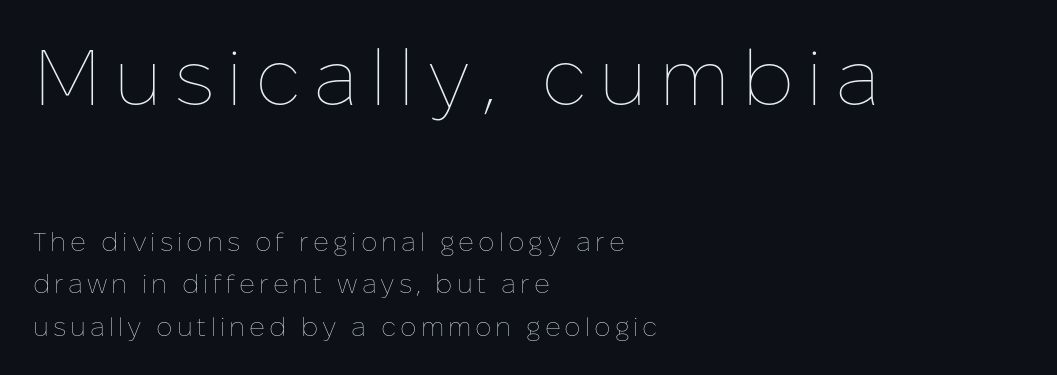
Each new line begins a customary step beneath the previous one. Italic? Not at all — the glyphs are vertical. In CSS terms this would be text-align: left. Summary of weight: not heavy and not bold. In this sample the first text group is rendered at the bigger scale.
